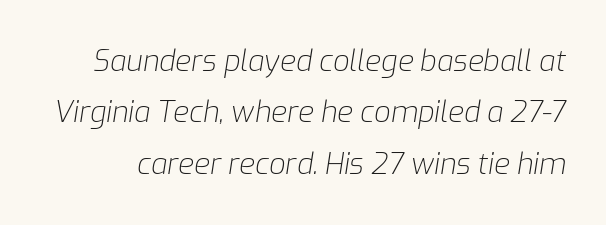
Q: Is the text bold? A: No.
Q: Is the text italic (slanted)? A: Yes, it leans right by about 9 degrees.
Q: Is the text underlined? A: No.
Q: Is the spacing between letters normal or unusually wide? A: Normal.
Q: Width (condensed, normal, or wide)? A: Normal.
Q: Stroke contrast? A: Low.
Q: x-height? A: Medium.
Q: Monospaced? A: No.
